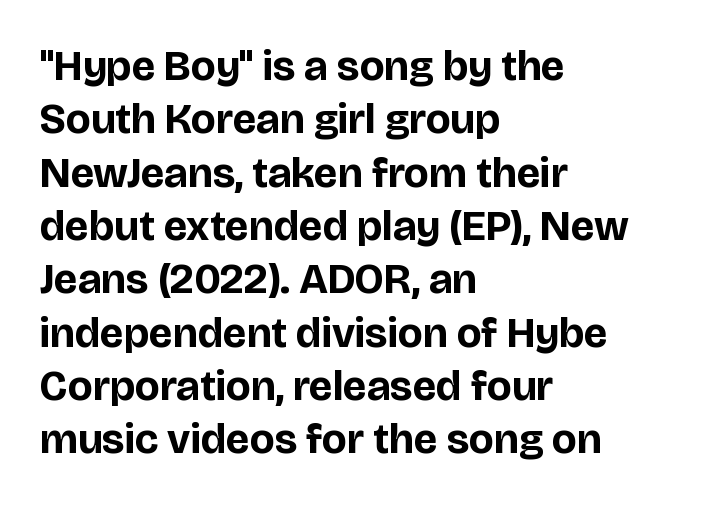
The image shows 43 px bold sans-serif type, upright; set left-aligned, line spacing 1.24x, normal letter spacing, not underlined; low stroke contrast and a large x-height.
